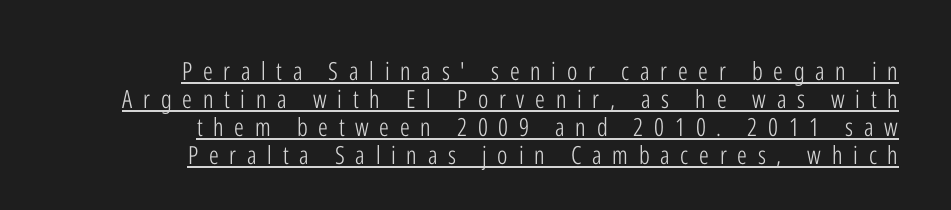
The image shows 25 px text type, upright; set right-aligned, tight line spacing (1.12x), unusually wide letter spacing (+0.43 em), underlined.
